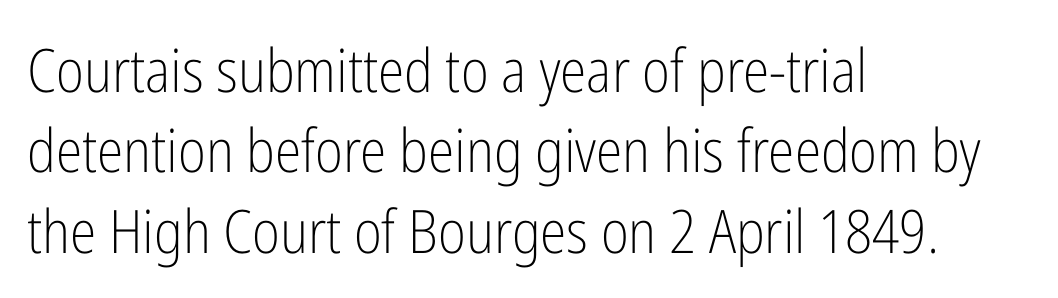
{"serif": "no", "italic": "no", "bold": "no", "weight": "light", "width": "condensed", "stroke_contrast": "low", "x_height": "medium", "monospaced": "no", "underline": "no", "align": "left", "line_spacing": "normal", "line_spacing_ratio": 1.34, "letter_spacing": "normal", "letter_spacing_em": 0.0, "glyph_px": 60}
